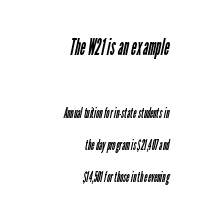
The image shows 23 px text type; set right-aligned, loose line spacing (2.28x), normal letter spacing, not underlined; the first (top) block is 1.64x larger.
